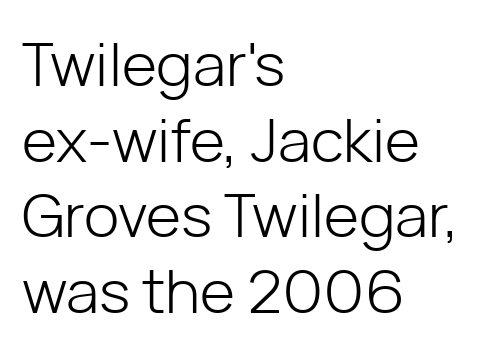
Visually the block forms a straight wall on the left and a jagged coastline on the right. The typesetting does not lean heavy: it is not bold. The horizontal fit of the characters is conventional and even. It's the straight-up-and-down kind of type.
